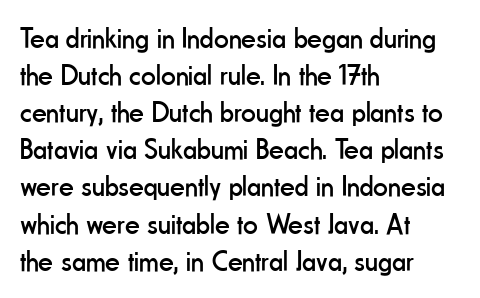
Each letter keeps its own natural width here, so spacing adapts to shape. Each row of text sits above clean, open space. On a weight scale, this lands at 450 or below. This rendering uses left alignment, leaving the right contour irregular. The rendering shows plain stroke endings on the letterforms — a sans-serif design. A typesetter would call this leading conventional body-copy spacing.
